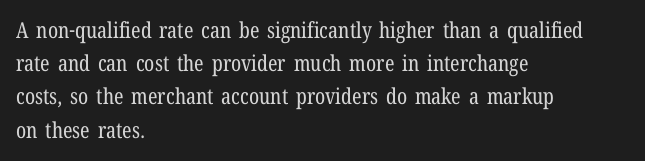
The image shows 22 px text type, upright; set left-aligned, normal line spacing (1.51x), normal letter spacing, not underlined.
